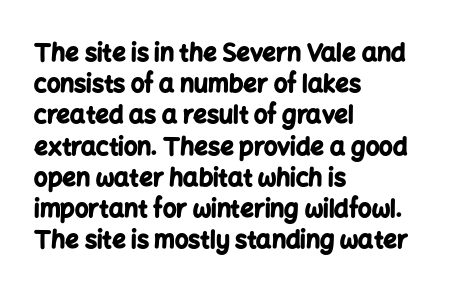
Every letter is thick-stroked: bold, no question. Line starts are locked; line ends wander. What's the leading like? Ordinary, nothing unusual. Glance below the letters and you will spot only blank space.
